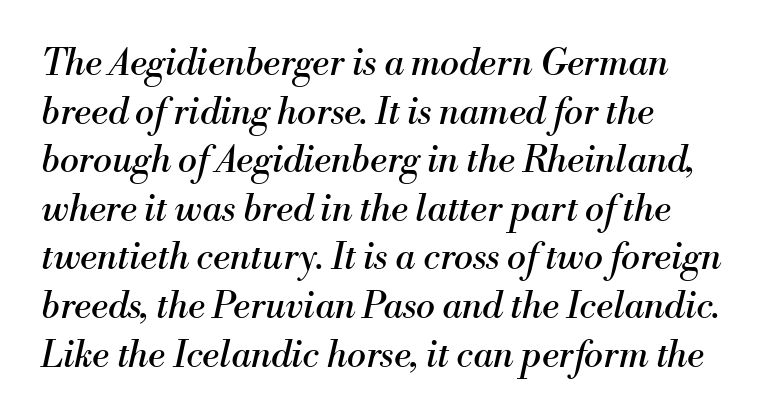
Q: Is the text bold? A: No.
Q: Is the text italic (slanted)? A: Yes, it leans right by about 13 degrees.
Q: Is the typeface a serif or a sans-serif typeface? A: Serif.
Q: Is the text underlined? A: No.
Q: How is the paragraph aligned? A: Left-aligned.
Q: Is the spacing between letters normal or unusually wide? A: Normal.
Q: Is the spacing between lines tight, normal or loose? A: Normal.
Q: Width (condensed, normal, or wide)? A: Normal.
Q: Stroke contrast? A: Medium.
Q: x-height? A: Small.
Q: Monospaced? A: No.
